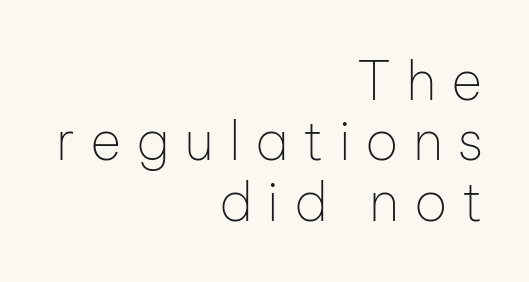
The image shows 54 px thin sans-serif type, upright; set right-aligned, tight line spacing (1.12x), unusually wide letter spacing (+0.27 em), not underlined; low stroke contrast and a medium x-height.
